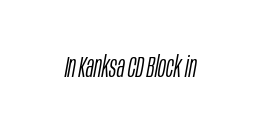
The image shows 30 px light, condensed type, italic (leaning right); set normal letter spacing, not underlined; low stroke contrast and a large x-height.
